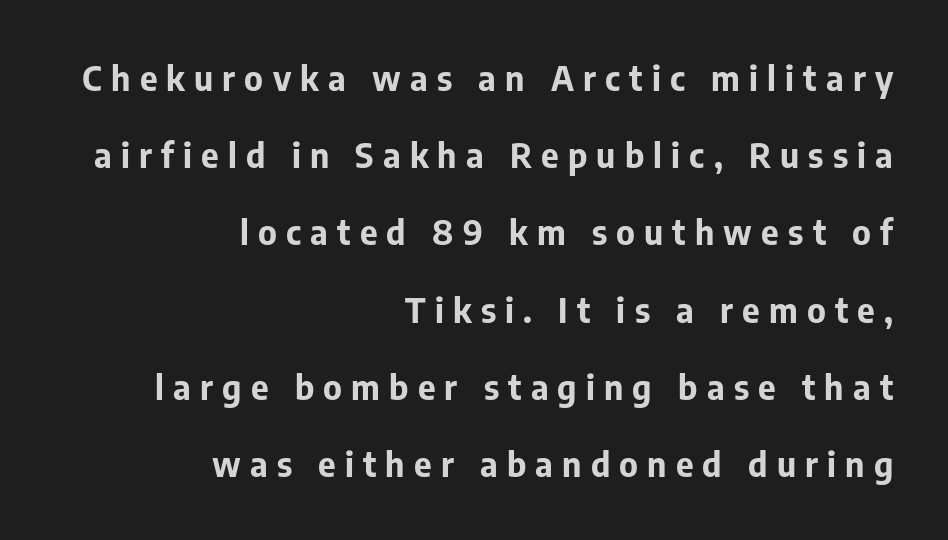
Q: Is the text bold? A: Yes.
Q: Is the text italic (slanted)? A: No, it is upright.
Q: Is the typeface a serif or a sans-serif typeface? A: Sans-serif.
Q: Is the text underlined? A: No.
Q: How is the paragraph aligned? A: Right-aligned.
Q: Is the spacing between letters normal or unusually wide? A: Unusually wide.
Q: Is the spacing between lines tight, normal or loose? A: Loose.
Q: Width (condensed, normal, or wide)? A: Normal.
Q: Stroke contrast? A: Low.
Q: x-height? A: Medium.
Q: Monospaced? A: No.
